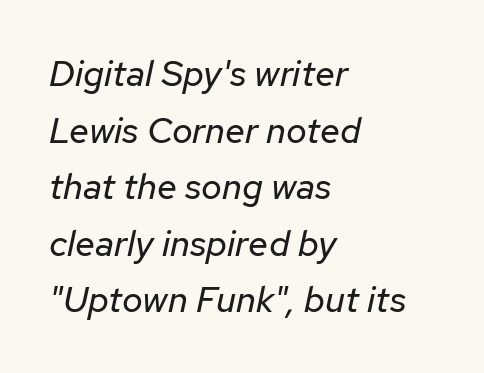
Letter spacing: default. The weight would be labelled regular, book, light, or lighter still. Posture: slanted. Which margin do the lines hug? The left one — the right edge is uneven. These lines are rendered in a variable-pitch font.
